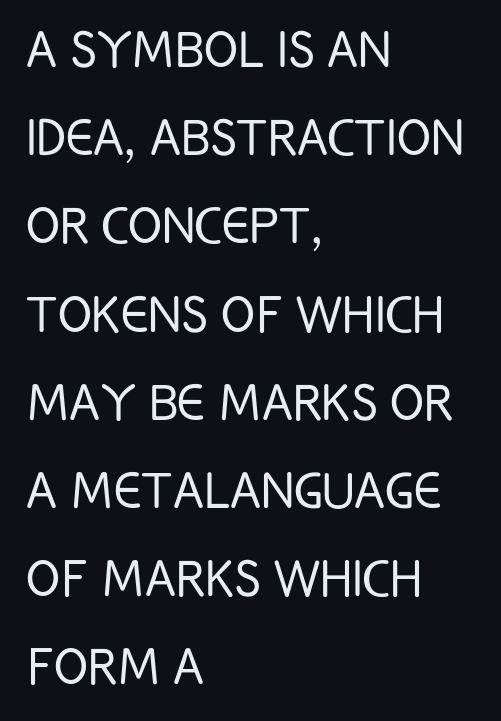
{"serif": "no", "italic": "no", "bold": "no", "weight": "light", "width": "condensed", "stroke_contrast": "low", "x_height": "large", "monospaced": "no", "underline": "no", "align": "left", "line_spacing": "normal", "line_spacing_ratio": 1.4, "letter_spacing": "normal", "letter_spacing_em": 0.0, "glyph_px": 63}
